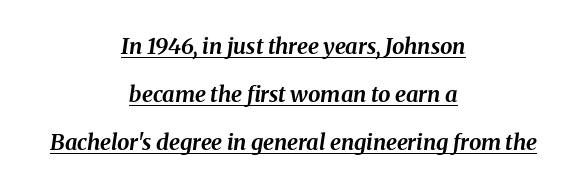
{"italic": "yes", "lean": "right", "slant_degrees": 8, "bold": "yes", "underline": "yes", "align": "center", "line_spacing": "loose", "line_spacing_ratio": 2.18, "letter_spacing": "normal", "letter_spacing_em": 0.0, "glyph_px": 22}
